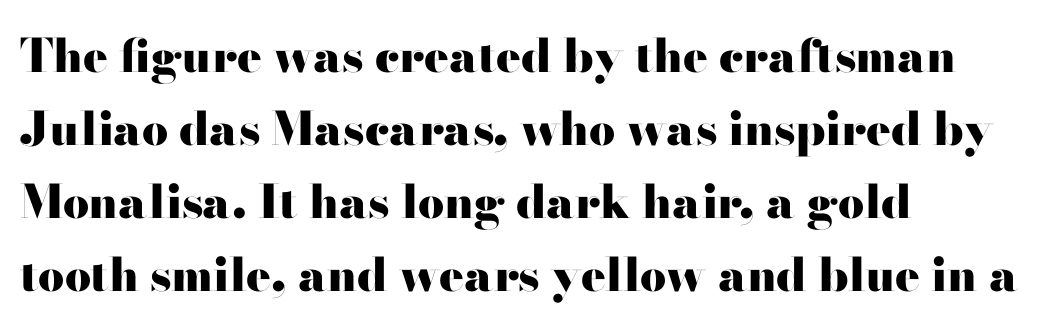
The paragraph shown leans on its left margin. Posture: straight, roman, zero tilt. Nobody touched the tracking dial on this one. Glance below the letters and you will spot only blank space.
